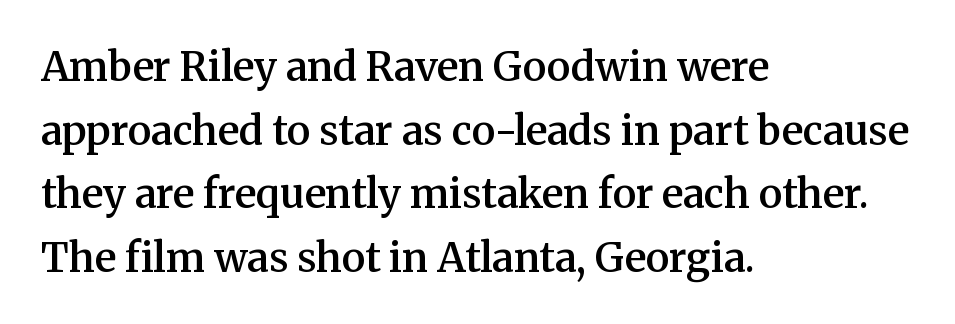
{"serif": "yes", "italic": "no", "bold": "semi", "weight": "semibold", "width": "normal", "stroke_contrast": "medium", "x_height": "medium", "monospaced": "no", "underline": "no", "align": "left", "line_spacing": "normal", "line_spacing_ratio": 1.59, "letter_spacing": "normal", "letter_spacing_em": 0.0, "glyph_px": 40}
